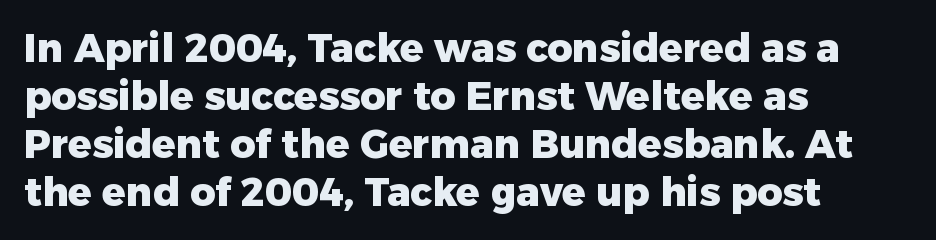
Q: Is the text bold? A: Yes.
Q: Is the text italic (slanted)? A: No, it is upright.
Q: Is the typeface a serif or a sans-serif typeface? A: Sans-serif.
Q: Is the text underlined? A: No.
Q: How is the paragraph aligned? A: Left-aligned.
Q: Is the spacing between letters normal or unusually wide? A: Normal.
Q: Width (condensed, normal, or wide)? A: Normal.
Q: Stroke contrast? A: Low.
Q: x-height? A: Medium.
Q: Monospaced? A: No.
